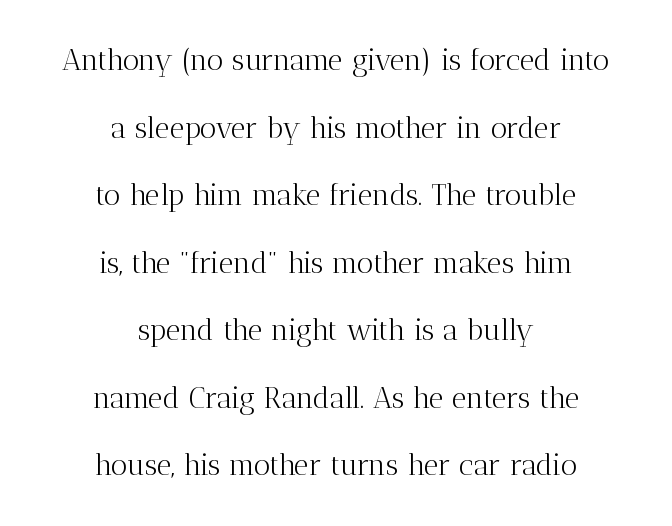
The image shows 29 px light serif type, upright; set centered, loose line spacing (2.33x), normal letter spacing, not underlined; medium stroke contrast and a medium x-height.
